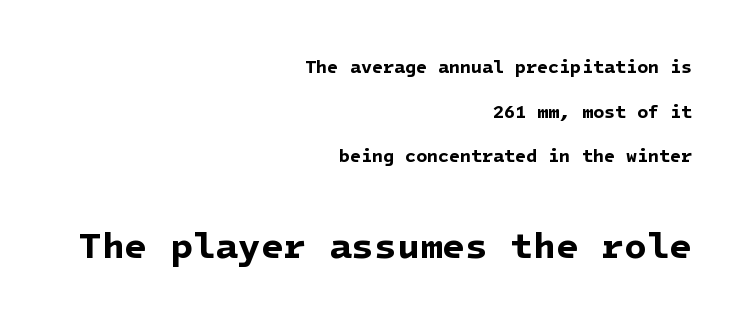
The image shows 37 px bold sans-serif type; set right-aligned, loose line spacing (2.48x), normal letter spacing, not underlined; the second (bottom) block is 2.06x larger; low stroke contrast and a medium x-height.
